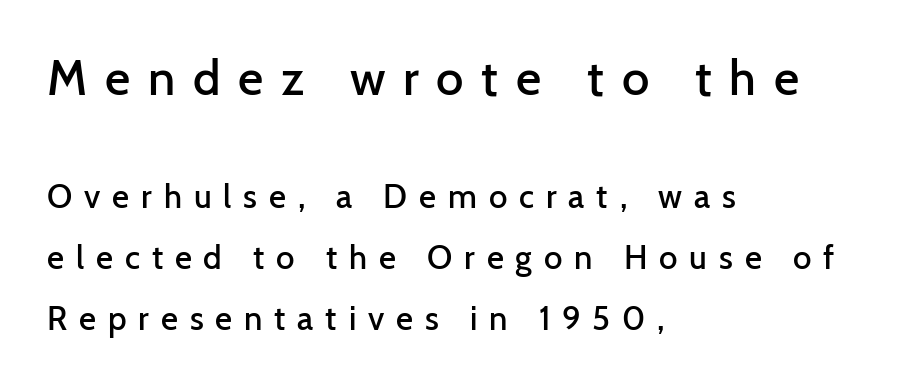
{"serif": "no", "italic": "no", "bold": "semi", "weight": "semibold", "width": "normal", "stroke_contrast": "low", "x_height": "medium", "monospaced": "no", "underline": "no", "align": "left", "line_spacing_ratio": 1.84, "letter_spacing": "wide", "letter_spacing_em": 0.36, "larger_block": "first", "size_ratio": 1.48, "glyph_px": 49}
